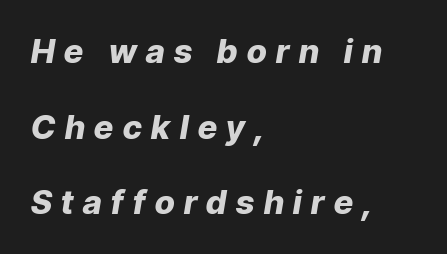
Q: Is the text bold? A: Yes.
Q: Is the text italic (slanted)? A: Yes, it leans right by about 9 degrees.
Q: Is the text underlined? A: No.
Q: How is the paragraph aligned? A: Left-aligned.
Q: Is the spacing between letters normal or unusually wide? A: Unusually wide.
Q: Is the spacing between lines tight, normal or loose? A: Loose.
Q: Width (condensed, normal, or wide)? A: Normal.
Q: Stroke contrast? A: Low.
Q: x-height? A: Medium.
Q: Monospaced? A: No.
